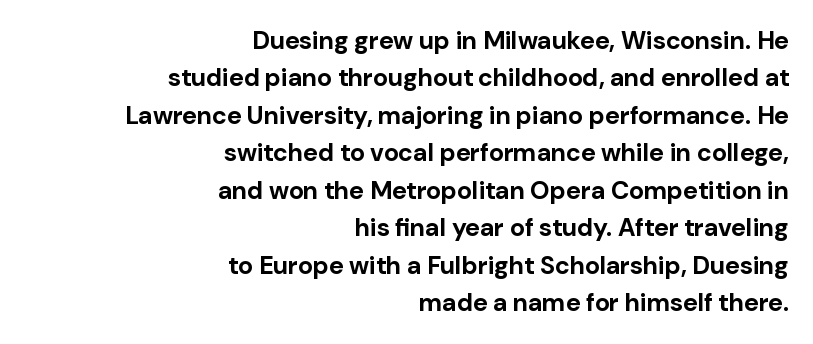
{"italic": "no", "bold": "yes", "underline": "no", "align": "right", "line_spacing": "normal", "line_spacing_ratio": 1.5, "letter_spacing": "normal", "letter_spacing_em": 0.0, "glyph_px": 25}
